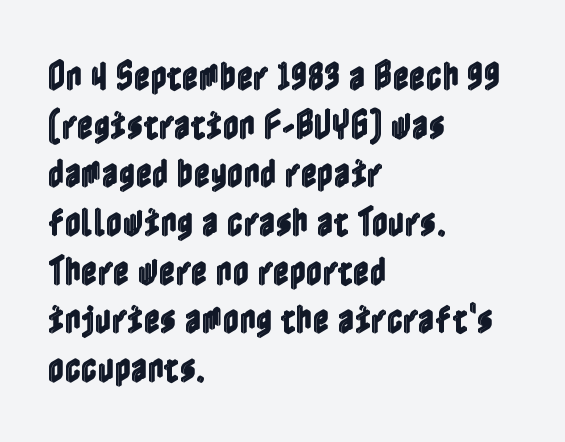
The image shows 32 px condensed type, upright; set left-aligned, normal line spacing (1.52x), normal letter spacing, not underlined; a medium x-height.
